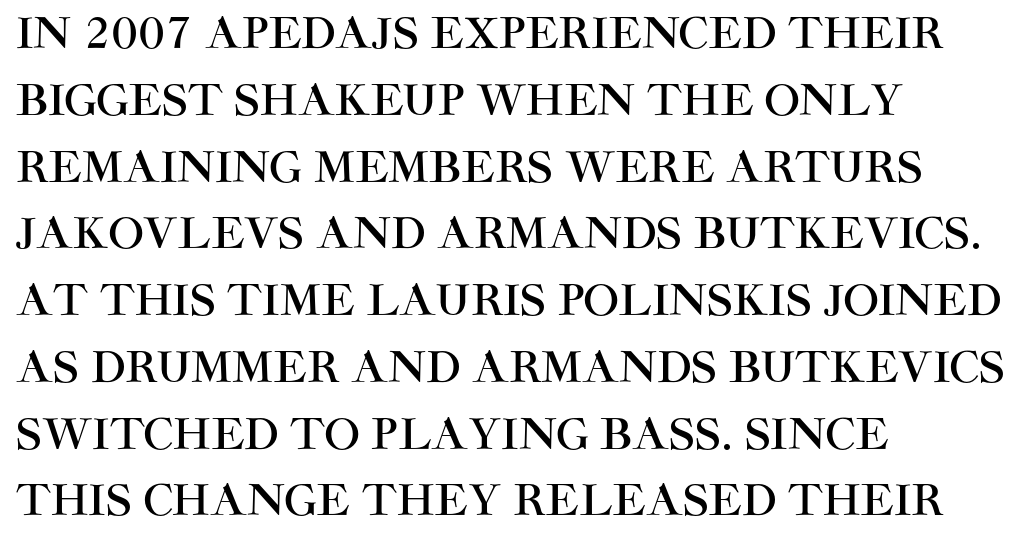
{"serif": "no", "italic": "no", "width": "normal", "stroke_contrast": "high", "x_height": "large", "monospaced": "no", "underline": "no", "align": "left", "line_spacing": "normal", "line_spacing_ratio": 1.59, "letter_spacing": "normal", "letter_spacing_em": 0.0, "glyph_px": 42}
